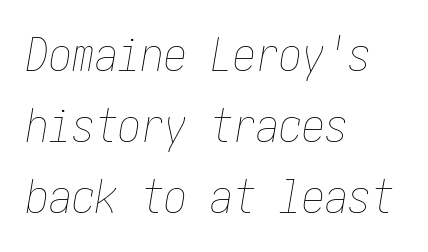
Style check: oblique. Ink coverage per letter is moderate at most. Is the block centered? No — it sits flush against the left margin. Letter spacing: default. The string is rendered with underlining switched off. Whoever set this chose a conventional vertical rhythm.
